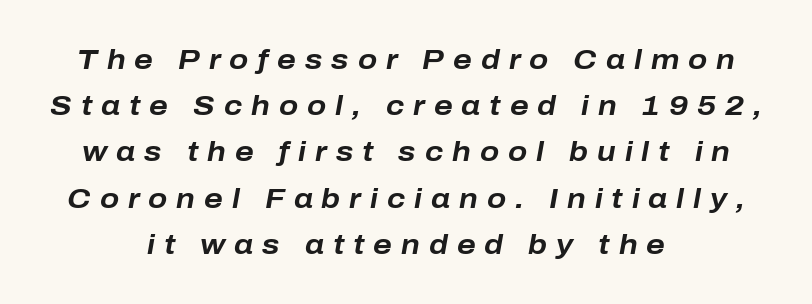
{"italic": "yes", "lean": "right", "slant_degrees": 10, "bold": "yes", "weight": "bold", "width": "normal", "stroke_contrast": "low", "x_height": "medium", "monospaced": "no", "underline": "no", "align": "center", "line_spacing": "normal", "line_spacing_ratio": 1.65, "letter_spacing": "wide", "letter_spacing_em": 0.32, "glyph_px": 28}
